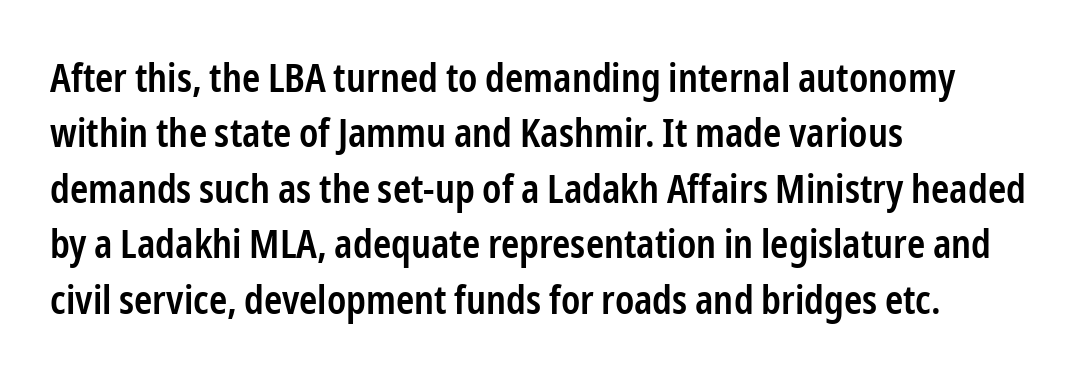
Each word holds together tightly as a unit, with standard inter-letter gaps. The rendering uses a semibold face; strokes are thickened but not to full bold. The rendering uses natural spacing where letterforms have individual widths. Teacher's note: observe the even left margin — that is flush-left alignment. The type family on display is of the sans-serif kind. No word sits above an underline.
